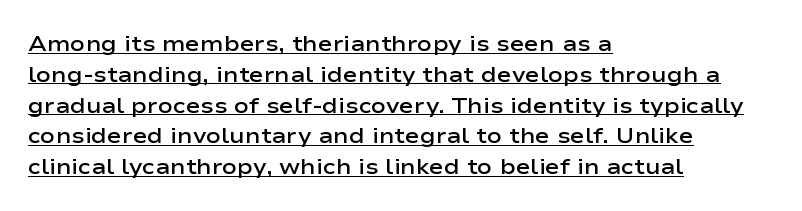
The image shows 22 px text type, upright; set left-aligned, normal line spacing (1.4x), normal letter spacing, underlined.
